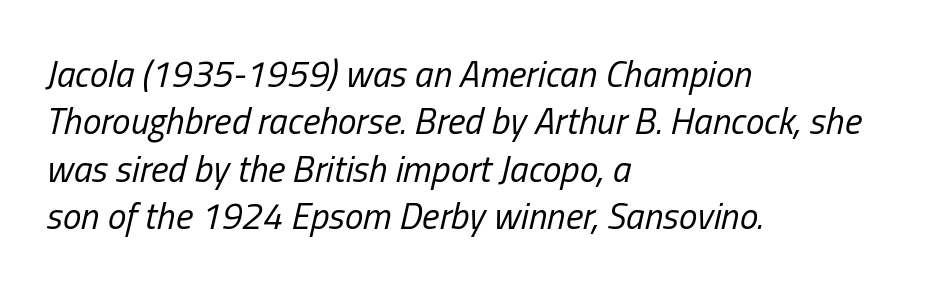
{"italic": "yes", "lean": "right", "slant_degrees": 13, "bold": "no", "weight": "regular", "width": "condensed", "stroke_contrast": "low", "x_height": "medium", "monospaced": "no", "underline": "no", "align": "left", "line_spacing": "normal", "line_spacing_ratio": 1.28, "letter_spacing": "normal", "letter_spacing_em": 0.0, "glyph_px": 37}
